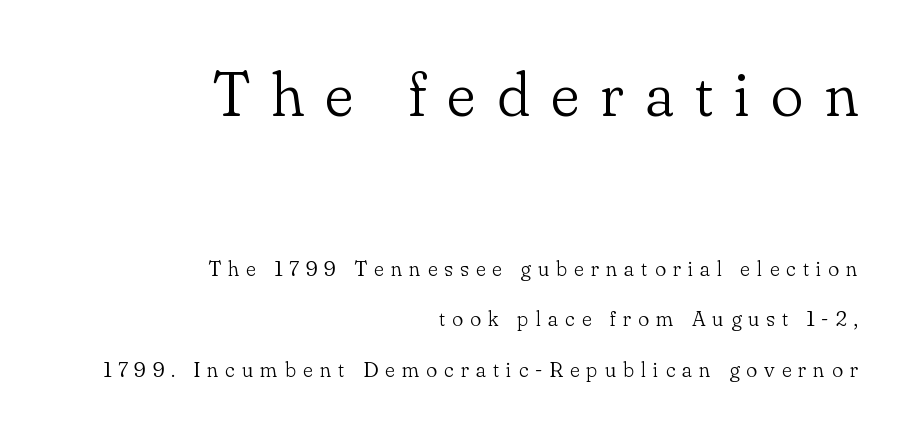
Q: Is the text bold? A: No.
Q: Is the text italic (slanted)? A: No, it is upright.
Q: Is the typeface a serif or a sans-serif typeface? A: Serif.
Q: Is the text underlined? A: No.
Q: How is the paragraph aligned? A: Right-aligned.
Q: Is the spacing between letters normal or unusually wide? A: Unusually wide.
Q: Is the spacing between lines tight, normal or loose? A: Loose.
Q: Which block of text is set in a larger size, the first (top) or the second (bottom)? A: The first (top) one.
Q: Width (condensed, normal, or wide)? A: Normal.
Q: Stroke contrast? A: Low.
Q: x-height? A: Small.
Q: Monospaced? A: No.
